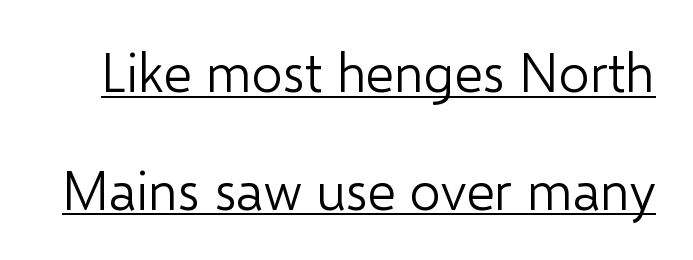
Q: Is the text bold? A: No.
Q: Is the text italic (slanted)? A: No, it is upright.
Q: Is the typeface a serif or a sans-serif typeface? A: Sans-serif.
Q: Is the text underlined? A: Yes.
Q: Is the spacing between letters normal or unusually wide? A: Normal.
Q: Is the spacing between lines tight, normal or loose? A: Loose.
Q: Width (condensed, normal, or wide)? A: Normal.
Q: Stroke contrast? A: Low.
Q: x-height? A: Medium.
Q: Monospaced? A: No.
